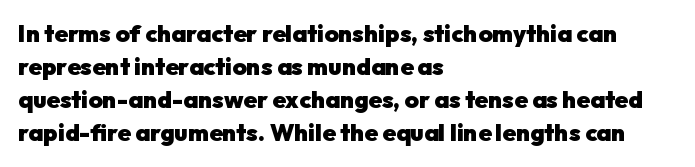
These lines keep a tight, regular rhythm from letter to letter. Heavy-handed strokes throughout: this text is bold. A normal amount of white space separates one row of letters from the next. The font's upright variant was chosen for this text. The string is rendered with underlining switched off. Which margin do the lines hug? The left one — the right edge is uneven.
